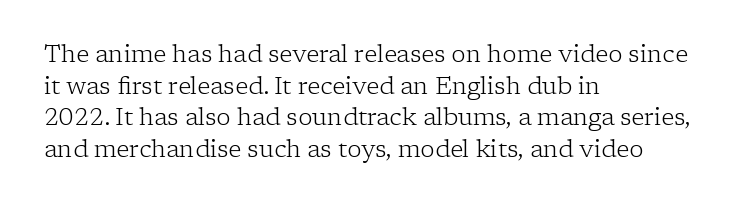
Leftover space on each line is placed entirely after the last word. The typesetting does not lean heavy: it is not bold. Honestly, the letter spacing is just normal — you wouldn't notice it. Underline: absent. If you drew a line through each stem, it would be perfectly vertical.
